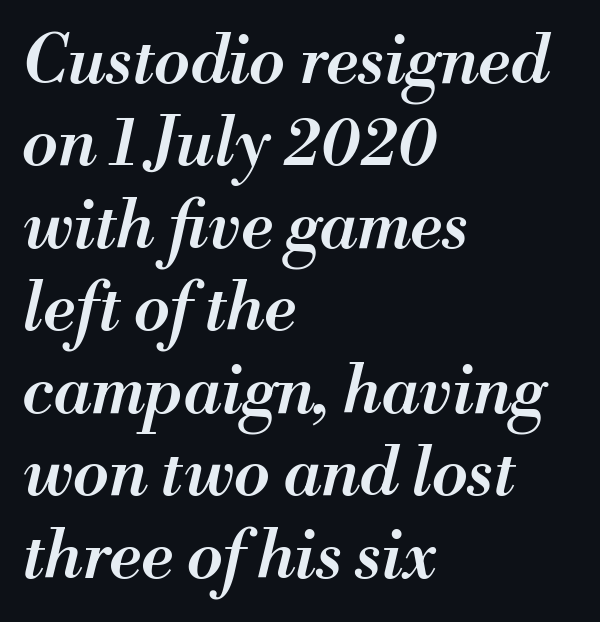
Does the lettering tilt? It does — this is italic. The letters are semibold — heavier than regular but short of a full bold. Descenders hang freely into open space. Caption: multi-line text, flush left, ragged right.
